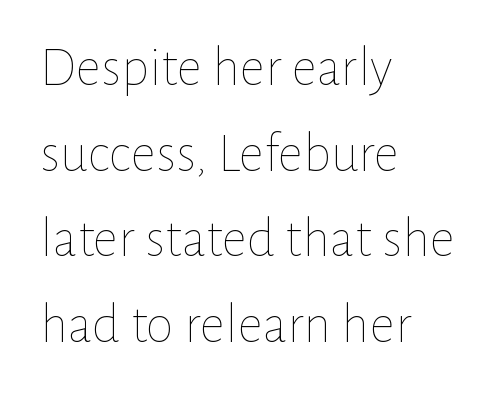
{"italic": "no", "bold": "no", "weight": "thin", "width": "normal", "stroke_contrast": "low", "x_height": "medium", "monospaced": "no", "underline": "no", "align": "left", "line_spacing": "normal", "line_spacing_ratio": 1.53, "letter_spacing": "normal", "letter_spacing_em": 0.0, "glyph_px": 56}
